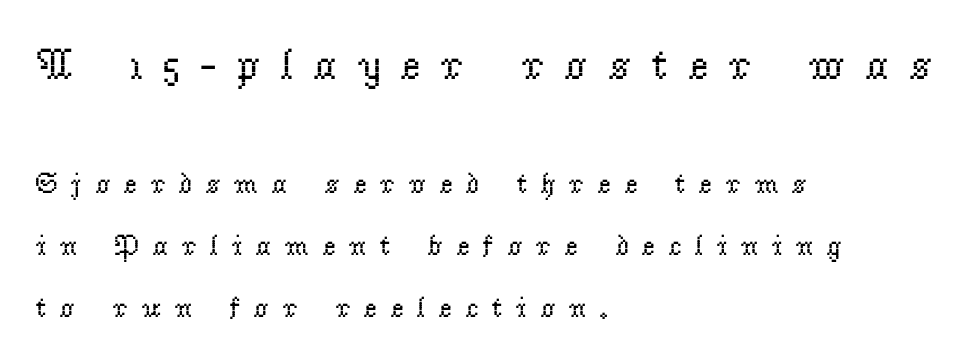
{"serif": "yes", "italic": "no", "bold": "no", "weight": "regular", "width": "normal", "stroke_contrast": "low", "x_height": "small", "monospaced": "no", "underline": "no", "align": "left", "line_spacing": "loose", "line_spacing_ratio": 2.14, "letter_spacing": "wide", "letter_spacing_em": 0.45, "larger_block": "first", "size_ratio": 1.52, "glyph_px": 44}
